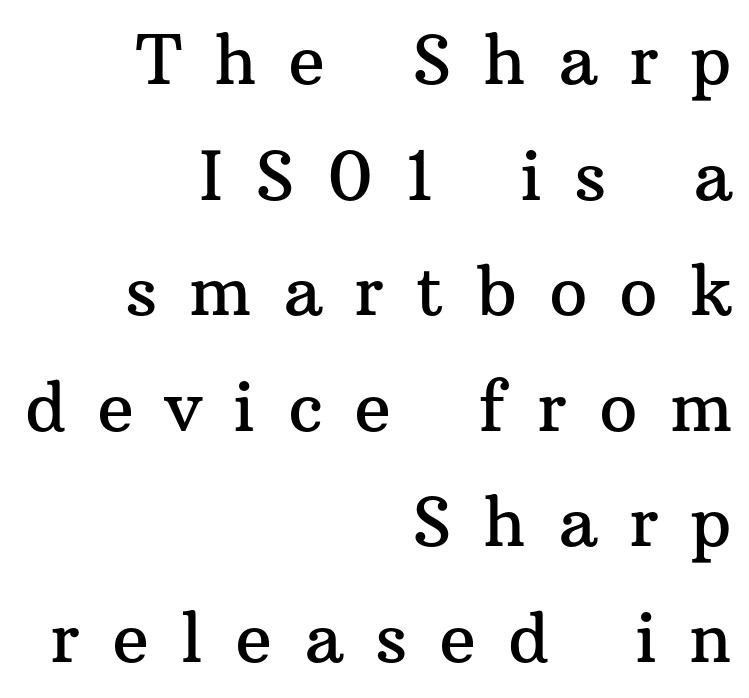
The image shows 68 px serif type, upright; set right-aligned, normal line spacing (1.7x), unusually wide letter spacing (+0.47 em), not underlined; medium stroke contrast and a medium x-height.
